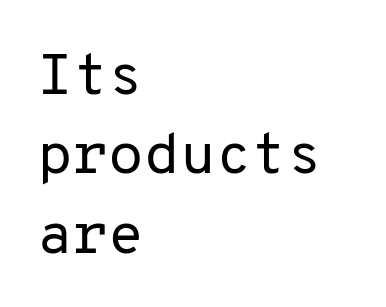
The image shows 58 px regular-weight sans-serif type, upright, monospaced; set left-aligned, normal line spacing (1.37x), normal letter spacing, not underlined; low stroke contrast and a medium x-height.
